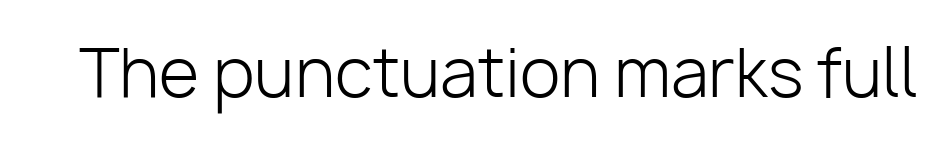
Type without underlining. Stem width sits at or under what a default text font uses. Think of a printed novel: that variable character pitch is what you see here. This is sans-serif lettering, the kind often seen on screens and signage.
